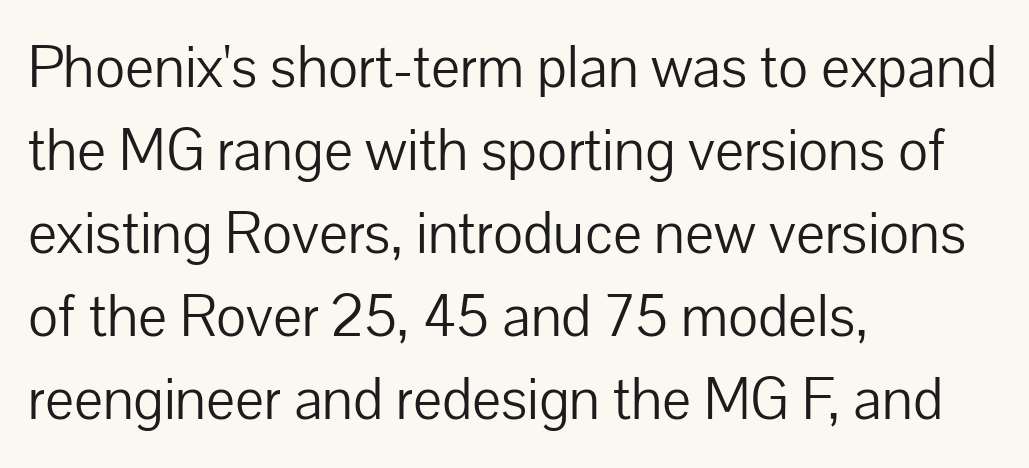
The image shows 61 px light sans-serif type, upright; set left-aligned, normal line spacing (1.36x), normal letter spacing, not underlined; low stroke contrast and a medium x-height.
